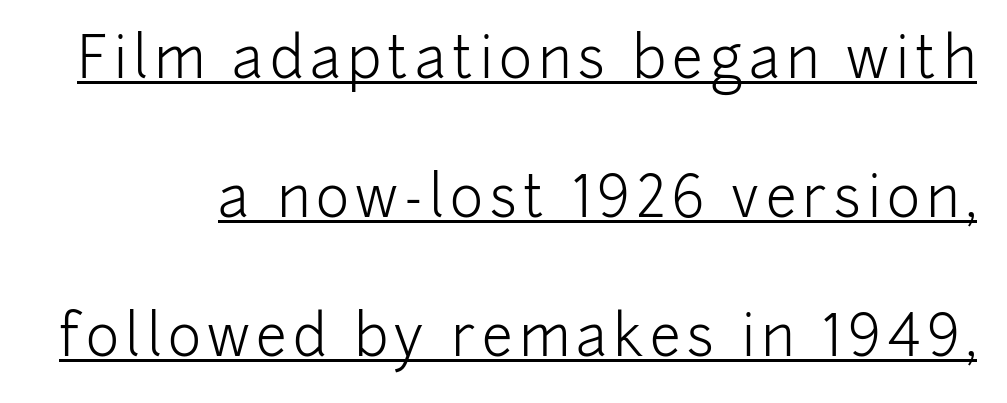
Q: Is the text bold? A: No.
Q: Is the text italic (slanted)? A: No, it is upright.
Q: Is the typeface a serif or a sans-serif typeface? A: Sans-serif.
Q: Is the text underlined? A: Yes.
Q: Is the spacing between lines tight, normal or loose? A: Loose.
Q: Width (condensed, normal, or wide)? A: Normal.
Q: Stroke contrast? A: Low.
Q: x-height? A: Medium.
Q: Monospaced? A: No.
